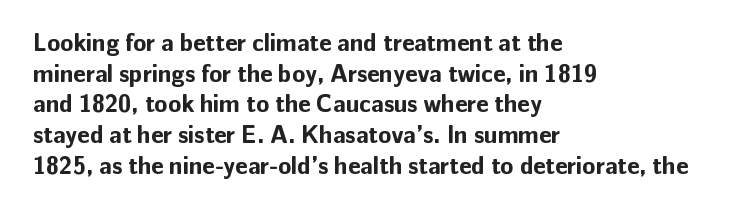
{"italic": "no", "bold": "yes", "underline": "no", "align": "left", "line_spacing": "normal", "line_spacing_ratio": 1.28, "letter_spacing": "normal", "letter_spacing_em": 0.0, "glyph_px": 24}
